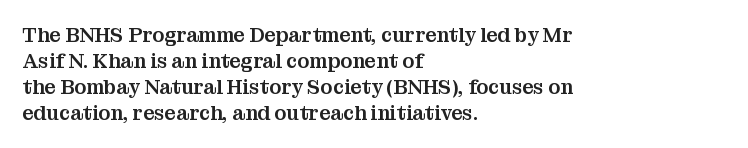
{"italic": "no", "underline": "no", "align": "left", "line_spacing": "normal", "line_spacing_ratio": 1.3, "letter_spacing": "normal", "letter_spacing_em": 0.0, "glyph_px": 20}
